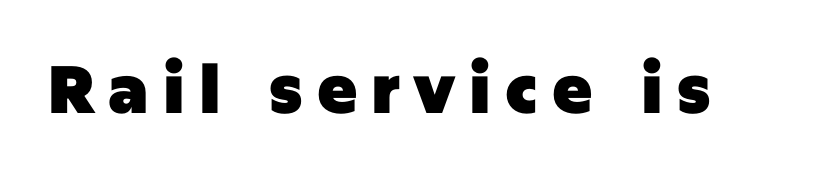
{"serif": "no", "italic": "no", "bold": "yes", "weight": "heavy", "width": "normal", "stroke_contrast": "low", "x_height": "large", "monospaced": "no", "underline": "no", "letter_spacing": "wide", "letter_spacing_em": 0.21, "glyph_px": 67}
